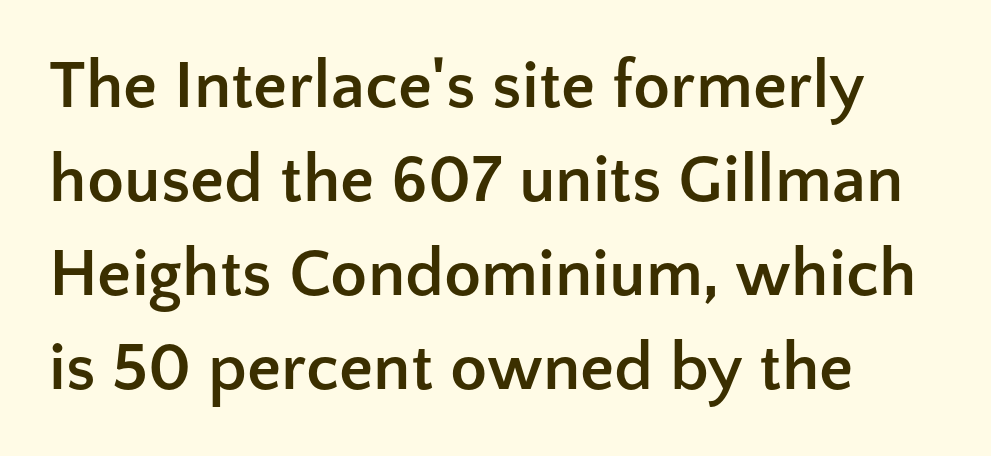
The image shows 68 px semibold sans-serif type, upright; set normal line spacing (1.38x), normal letter spacing, not underlined; low stroke contrast and a medium x-height.
